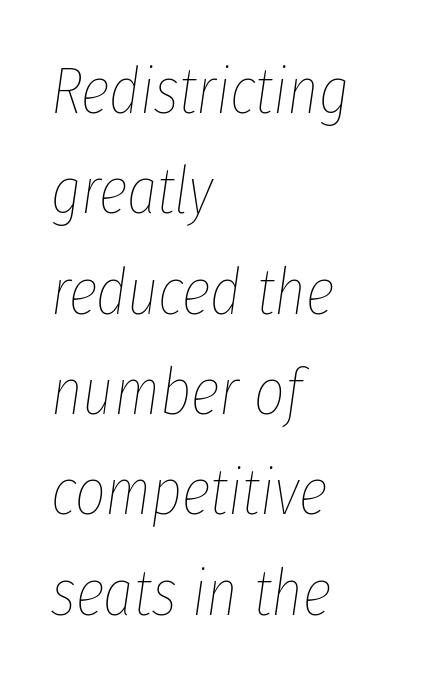
No extra tracking has been applied to these lines. Note the varied advance widths — an 'i' is clearly narrower than an 'm'. The paragraph shown leans on its left margin. Leading: standard.
